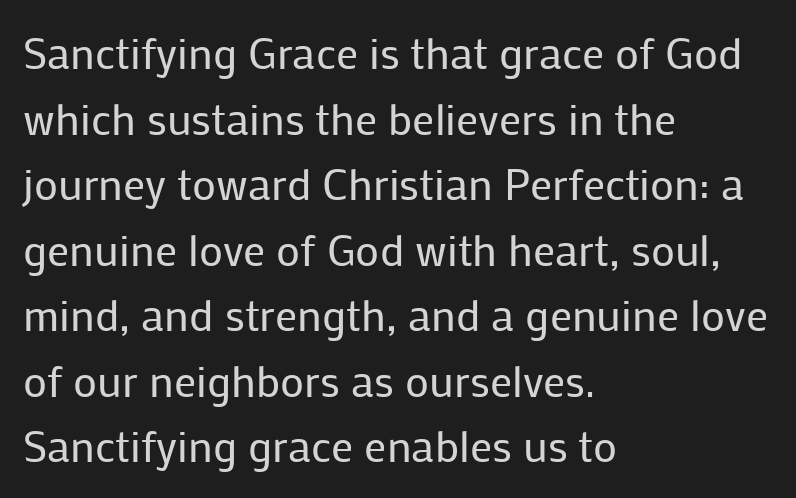
The image shows 44 px regular-weight sans-serif type, upright; set left-aligned, normal line spacing (1.49x), normal letter spacing, not underlined; low stroke contrast and a medium x-height.
